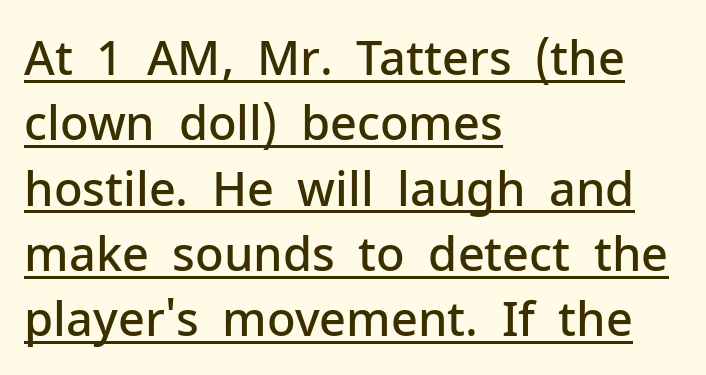
{"serif": "no", "italic": "no", "bold": "semi", "weight": "semibold", "width": "normal", "stroke_contrast": "low", "x_height": "medium", "monospaced": "no", "underline": "yes", "align": "left", "line_spacing": "normal", "line_spacing_ratio": 1.39, "letter_spacing": "normal", "letter_spacing_em": 0.0, "glyph_px": 47}
